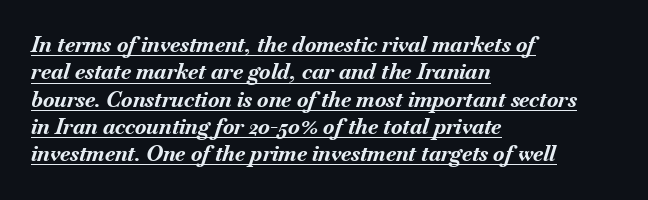
The image shows 21 px bold type, italic (leaning right); set left-aligned, normal line spacing (1.3x), normal letter spacing, underlined.
